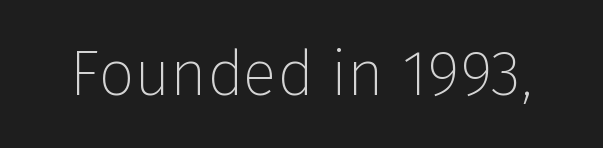
Is this a heavy cut? Hardly; it is regular or lighter. Note the varied advance widths — an 'i' is clearly narrower than an 'm'. Lines of text with bare space underneath. These lines keep a tight, regular rhythm from letter to letter.
